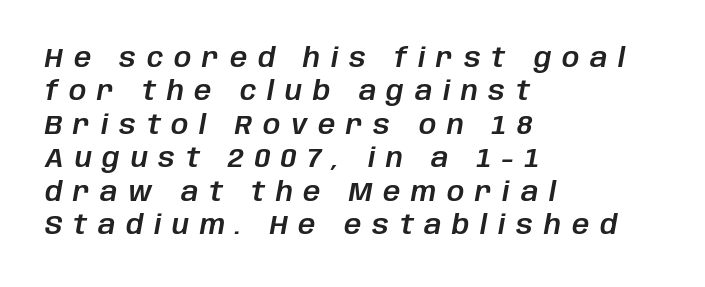
These lines have a slow, spaced-out rhythm from letter to letter. This sample uses an oblique cut, with every glyph tilted off the vertical. One-word summary of the alignment: left. Honestly, there is no underline to notice here at all.
